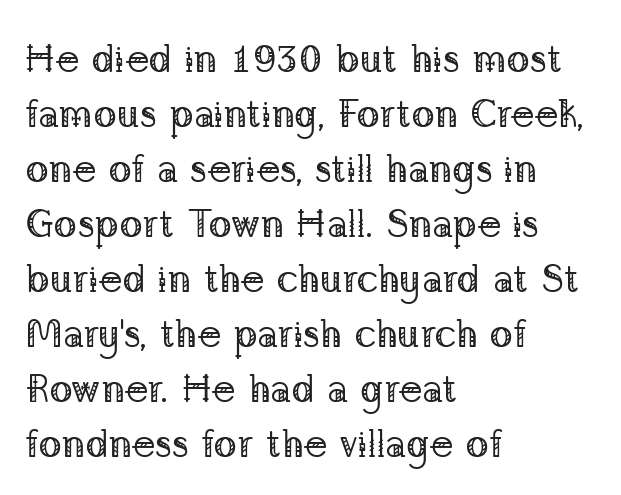
Q: Is the text bold? A: No.
Q: Is the text italic (slanted)? A: No, it is upright.
Q: Is the typeface a serif or a sans-serif typeface? A: Serif.
Q: Is the text underlined? A: No.
Q: How is the paragraph aligned? A: Left-aligned.
Q: Is the spacing between letters normal or unusually wide? A: Normal.
Q: Is the spacing between lines tight, normal or loose? A: Normal.
Q: Width (condensed, normal, or wide)? A: Normal.
Q: Stroke contrast? A: Low.
Q: x-height? A: Medium.
Q: Monospaced? A: No.
